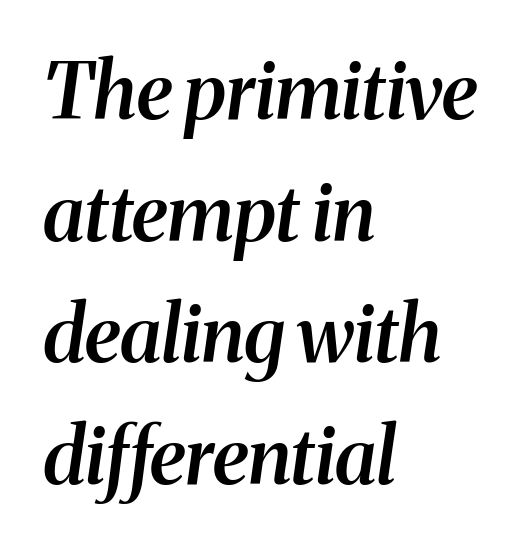
Q: Is the text bold? A: Semi-bold.
Q: Is the text italic (slanted)? A: Yes, it leans right by about 8 degrees.
Q: Is the typeface a serif or a sans-serif typeface? A: Serif.
Q: Is the text underlined? A: No.
Q: How is the paragraph aligned? A: Left-aligned.
Q: Is the spacing between letters normal or unusually wide? A: Normal.
Q: Is the spacing between lines tight, normal or loose? A: Normal.
Q: Width (condensed, normal, or wide)? A: Normal.
Q: Stroke contrast? A: Medium.
Q: x-height? A: Medium.
Q: Monospaced? A: No.
